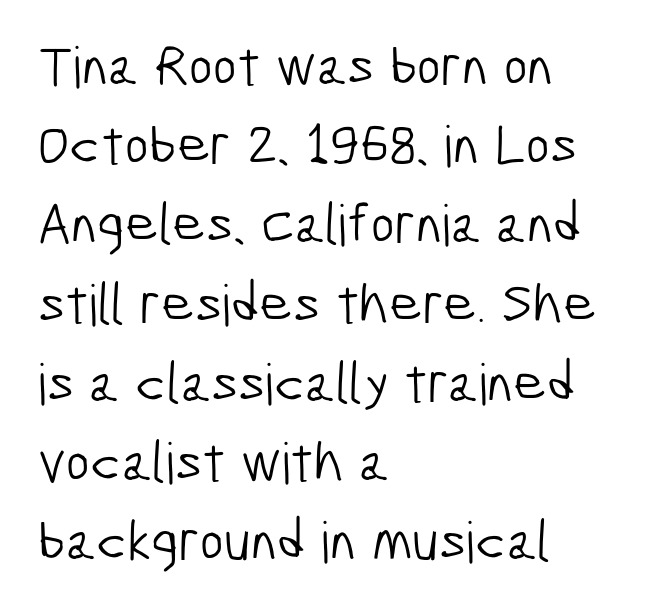
Q: Is the text bold? A: No.
Q: Is the typeface a serif or a sans-serif typeface? A: Sans-serif.
Q: Is the text underlined? A: No.
Q: How is the paragraph aligned? A: Left-aligned.
Q: Is the spacing between letters normal or unusually wide? A: Normal.
Q: Is the spacing between lines tight, normal or loose? A: Normal.
Q: Width (condensed, normal, or wide)? A: Condensed.
Q: Stroke contrast? A: Low.
Q: x-height? A: Medium.
Q: Monospaced? A: No.
